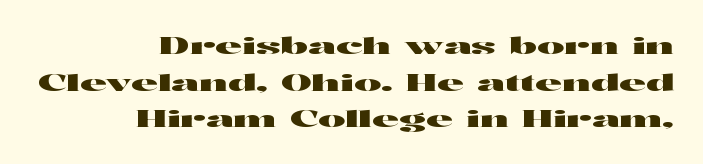
Any mark beneath the type? The region is blank. The typography opts for an upright posture over an oblique one. The rendering anchors every line to the right-hand side. What stands out about the letter spacing? Nothing — it is the standard amount. Regarding leading, the lines here are spaced in the standard way.
